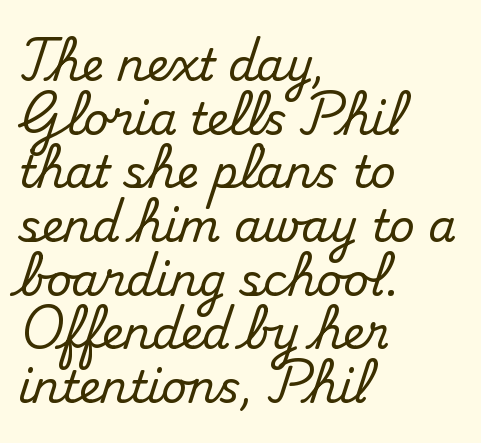
Short note: letters normally spaced. Examine the stroke ends and you'll spot serifs. The area under the type is left untouched. The rag falls on the right side of this text block. Each letter keeps its own natural width here, so spacing adapts to shape.
